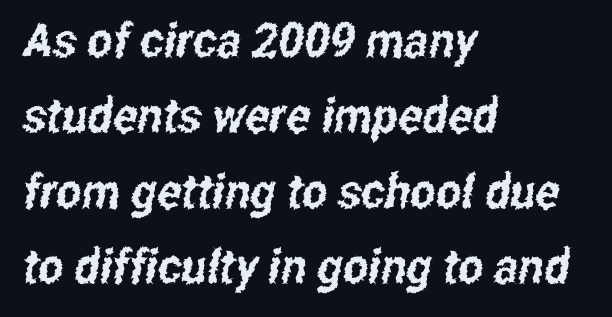
The ragged edge is on the right, which tells us the setting is flush left. The foot of each line stays bare and open. The letters advance in unequal steps, a hallmark of proportional type. In terms of leading, this rendering sits right in the middle. Between one letter and the next there's only the usual sliver of space.
